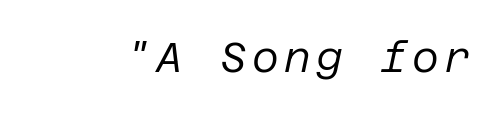
Q: Is the text bold? A: No.
Q: Is the text italic (slanted)? A: Yes, it leans right by about 12 degrees.
Q: Is the text underlined? A: No.
Q: Width (condensed, normal, or wide)? A: Normal.
Q: Stroke contrast? A: Low.
Q: x-height? A: Large.
